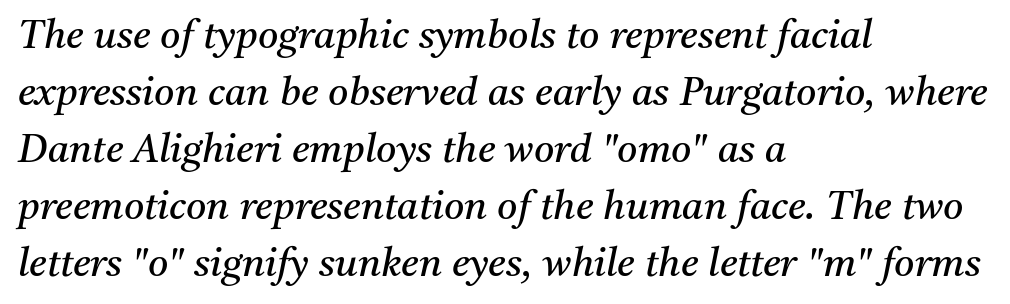
The glyphs look as if they've been sheared to an angle. Unbolded letterforms with no extra heft. You can tell from the footed stems that serif type was used. Horizontal alignment here is leftward, the default for most running prose. Varying glyph widths throughout — classic text-font behaviour. Descenders hang freely into open space.
